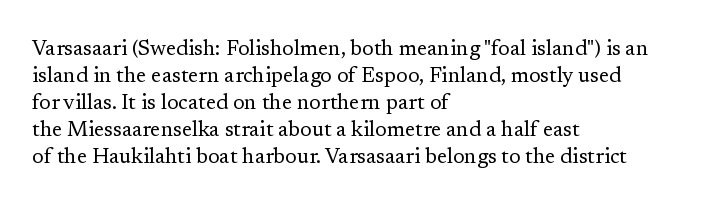
{"italic": "no", "bold": "no", "underline": "no", "align": "left", "line_spacing": "normal", "line_spacing_ratio": 1.28, "letter_spacing": "normal", "letter_spacing_em": 0.0, "glyph_px": 21}
